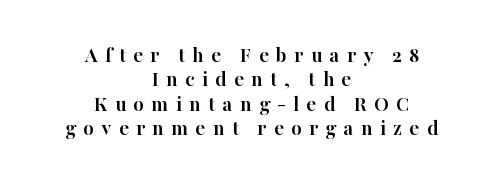
{"italic": "no", "bold": "yes", "underline": "no", "align": "center", "line_spacing": "tight", "line_spacing_ratio": 1.11, "letter_spacing": "wide", "letter_spacing_em": 0.33, "glyph_px": 22}
